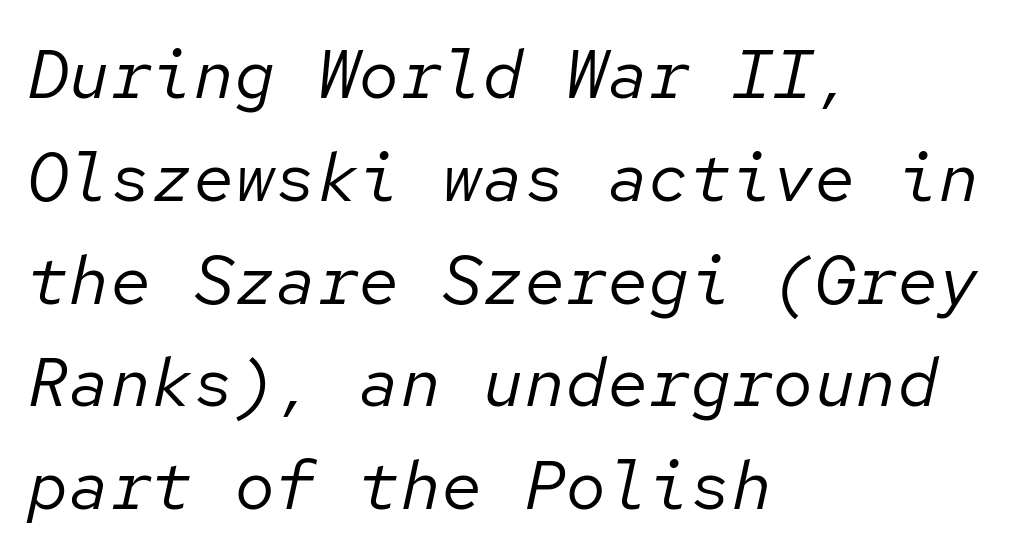
Q: Is the text bold? A: No.
Q: Is the text italic (slanted)? A: Yes, it leans right by about 12 degrees.
Q: Is the text underlined? A: No.
Q: How is the paragraph aligned? A: Left-aligned.
Q: Is the spacing between letters normal or unusually wide? A: Normal.
Q: Is the spacing between lines tight, normal or loose? A: Normal.
Q: Width (condensed, normal, or wide)? A: Normal.
Q: Stroke contrast? A: Low.
Q: x-height? A: Medium.
Q: Monospaced? A: Yes.
